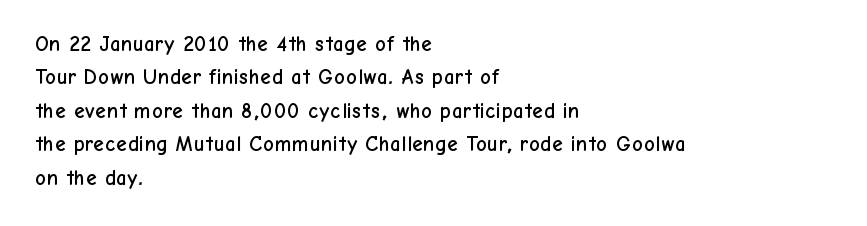
{"italic": "no", "underline": "no", "align": "left", "line_spacing": "normal", "line_spacing_ratio": 1.59, "letter_spacing": "normal", "letter_spacing_em": 0.0, "glyph_px": 21}
